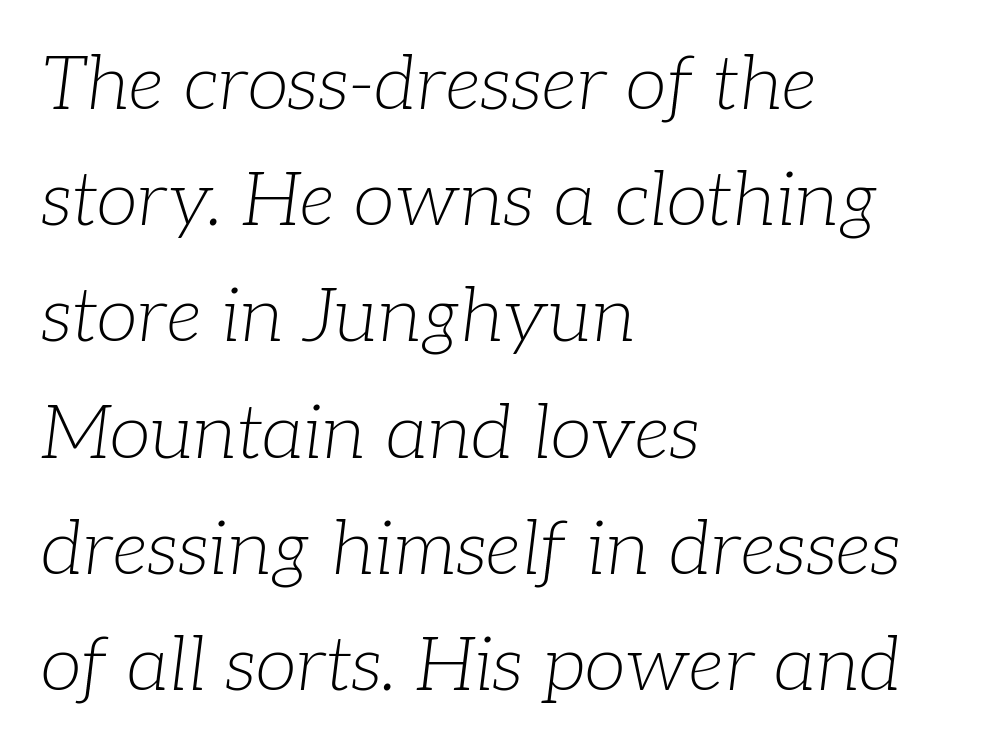
The image shows 75 px light serif type, italic (leaning right); set left-aligned, normal line spacing (1.55x), normal letter spacing, not underlined; low stroke contrast and a medium x-height.
